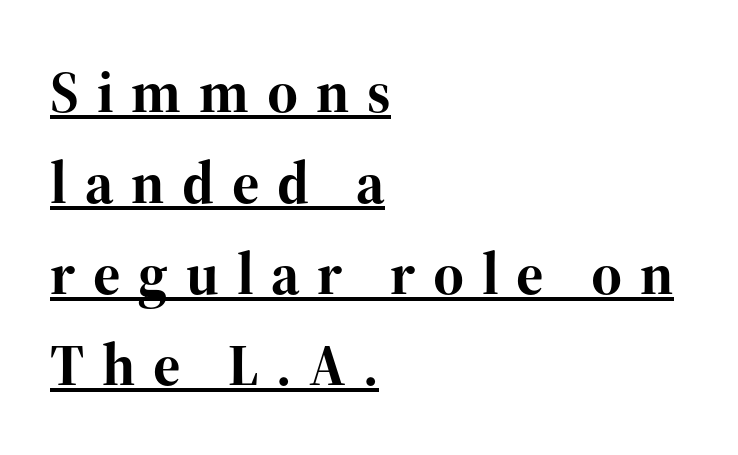
The image shows 59 px bold serif type, upright; set left-aligned, normal line spacing (1.54x), unusually wide letter spacing (+0.3 em), underlined; high stroke contrast and a medium x-height.
